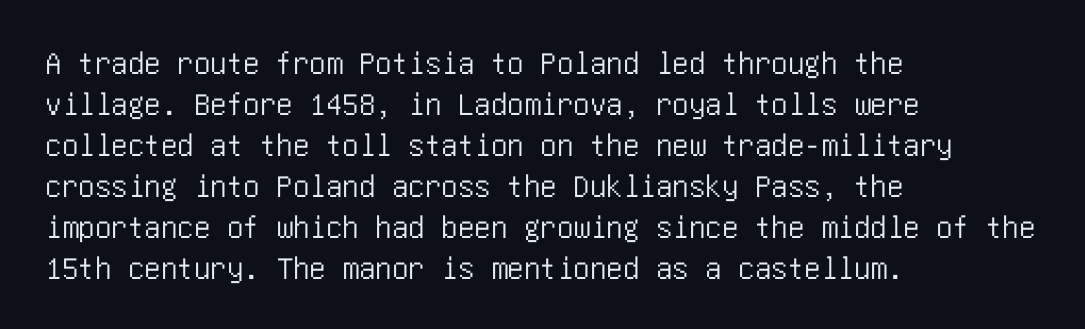
Q: Is the text italic (slanted)? A: No, it is upright.
Q: Is the typeface a serif or a sans-serif typeface? A: Sans-serif.
Q: Is the text underlined? A: No.
Q: How is the paragraph aligned? A: Left-aligned.
Q: Is the spacing between letters normal or unusually wide? A: Normal.
Q: Width (condensed, normal, or wide)? A: Condensed.
Q: Stroke contrast? A: Low.
Q: x-height? A: Large.
